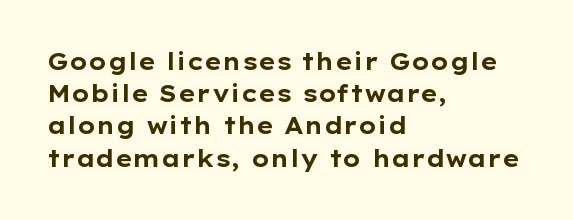
Teacher's note: observe the even left margin — that is flush-left alignment. Tracking here is standard; glyphs follow each other at the usual distance. Horizontal bands of white between lines are of average thickness. Is the type bold? Yes — the strokes are clearly thick and heavy. This is the regular roman posture of the typeface.
